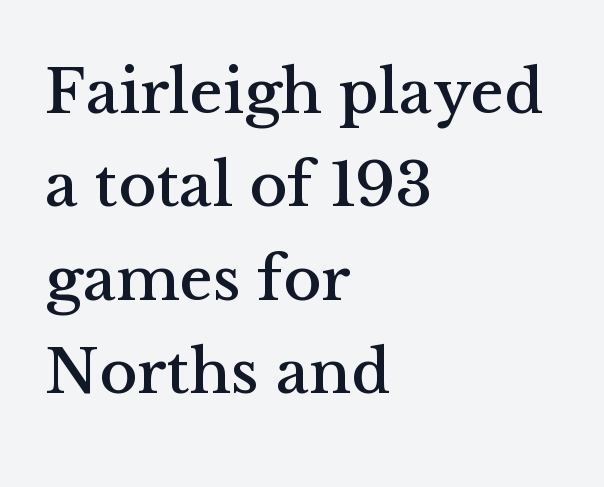
{"serif": "yes", "italic": "no", "width": "normal", "stroke_contrast": "medium", "x_height": "medium", "monospaced": "no", "underline": "no", "align": "left", "line_spacing": "normal", "line_spacing_ratio": 1.46, "letter_spacing": "normal", "letter_spacing_em": 0.0, "glyph_px": 64}
